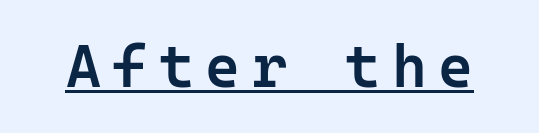
Caption: lettering with a line underneath. Rendered with straight, roman letterforms. The face used here is a sans, in the tradition of grotesques and geometrics. In terms of weight, the rendering is demibold, just under bold.
